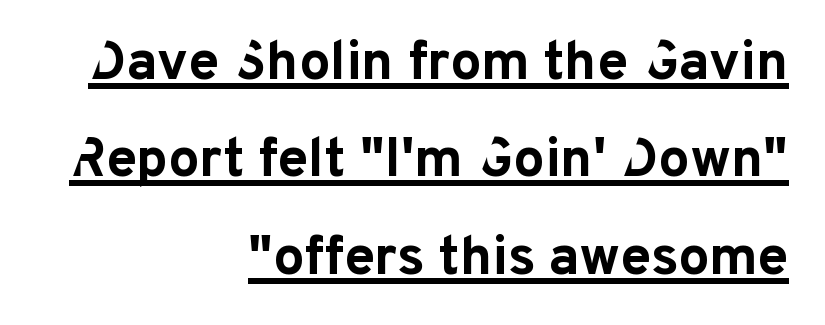
{"serif": "no", "italic": "no", "bold": "yes", "weight": "bold", "width": "normal", "stroke_contrast": "low", "x_height": "medium", "monospaced": "no", "underline": "yes", "align": "right", "line_spacing_ratio": 1.77, "letter_spacing": "normal", "letter_spacing_em": 0.0, "glyph_px": 55}
